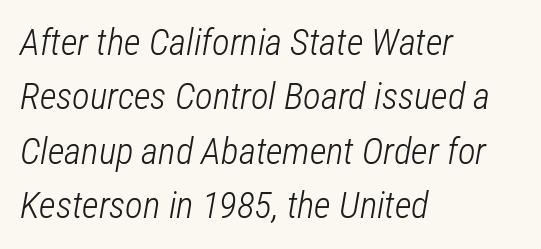
{"italic": "yes", "lean": "right", "slant_degrees": 12, "bold": "no", "weight": "light", "width": "condensed", "stroke_contrast": "low", "x_height": "medium", "monospaced": "no", "underline": "no", "align": "left", "line_spacing": "normal", "line_spacing_ratio": 1.47, "letter_spacing": "normal", "letter_spacing_em": 0.0, "glyph_px": 37}
